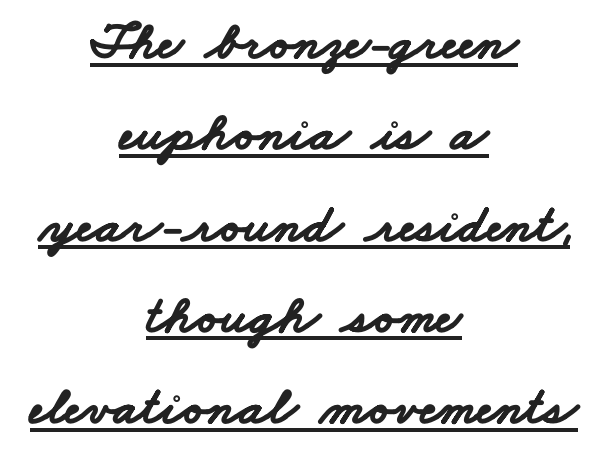
Q: Is the text bold? A: Yes.
Q: Is the typeface a serif or a sans-serif typeface? A: Sans-serif.
Q: Is the text underlined? A: Yes.
Q: How is the paragraph aligned? A: Centered.
Q: Is the spacing between letters normal or unusually wide? A: Normal.
Q: Is the spacing between lines tight, normal or loose? A: Normal.
Q: Width (condensed, normal, or wide)? A: Wide.
Q: Stroke contrast? A: Low.
Q: x-height? A: Small.
Q: Monospaced? A: No.
